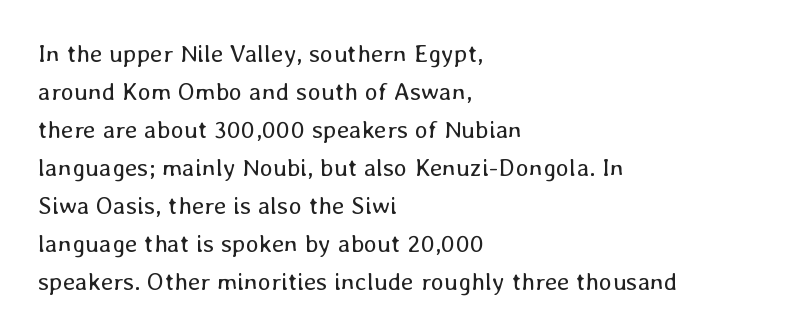
The image shows 25 px text type, upright; set left-aligned, normal line spacing (1.52x), normal letter spacing, not underlined.
